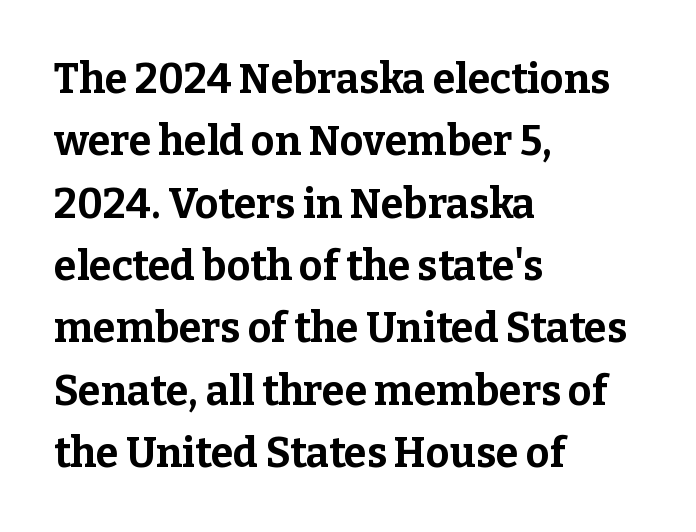
Students, note that the glyphs here touch the page at normal intervals. In terms of letterform style, serifs are clearly present. The type sits square on the baseline with zero lean. Its strokes are broad and dark, the hallmark of bold type. The text block is weighted toward the left margin, trailing off unevenly rightward. This sample has the flowing, uneven cadence of proportional lettering.
